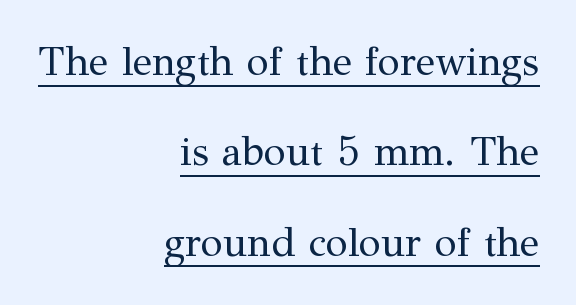
Q: Is the text bold? A: No.
Q: Is the text italic (slanted)? A: No, it is upright.
Q: Is the typeface a serif or a sans-serif typeface? A: Serif.
Q: Is the text underlined? A: Yes.
Q: How is the paragraph aligned? A: Right-aligned.
Q: Is the spacing between letters normal or unusually wide? A: Normal.
Q: Is the spacing between lines tight, normal or loose? A: Loose.
Q: Width (condensed, normal, or wide)? A: Normal.
Q: Stroke contrast? A: Medium.
Q: x-height? A: Medium.
Q: Monospaced? A: No.
